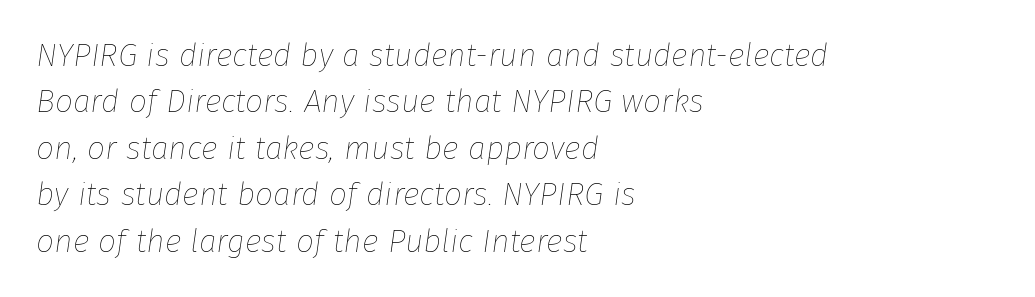
Q: Is the text bold? A: No.
Q: Is the text italic (slanted)? A: Yes, it leans right by about 8 degrees.
Q: Is the text underlined? A: No.
Q: How is the paragraph aligned? A: Left-aligned.
Q: Is the spacing between letters normal or unusually wide? A: Normal.
Q: Is the spacing between lines tight, normal or loose? A: Normal.
Q: Width (condensed, normal, or wide)? A: Normal.
Q: Stroke contrast? A: Low.
Q: x-height? A: Medium.
Q: Monospaced? A: No.
